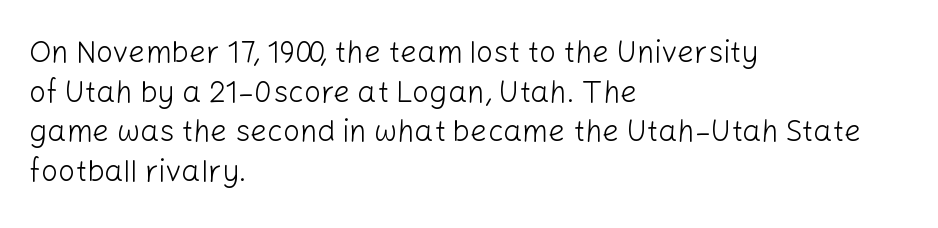
Q: Is the text bold? A: No.
Q: Is the text italic (slanted)? A: No, it is upright.
Q: Is the typeface a serif or a sans-serif typeface? A: Sans-serif.
Q: Is the text underlined? A: No.
Q: How is the paragraph aligned? A: Left-aligned.
Q: Is the spacing between letters normal or unusually wide? A: Normal.
Q: Is the spacing between lines tight, normal or loose? A: Normal.
Q: Width (condensed, normal, or wide)? A: Normal.
Q: Stroke contrast? A: Low.
Q: x-height? A: Medium.
Q: Monospaced? A: No.
